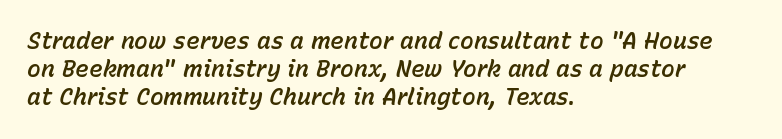
Q: Is the text italic (slanted)? A: Yes, it leans right by about 15 degrees.
Q: Is the text underlined? A: No.
Q: How is the paragraph aligned? A: Left-aligned.
Q: Is the spacing between letters normal or unusually wide? A: Normal.
